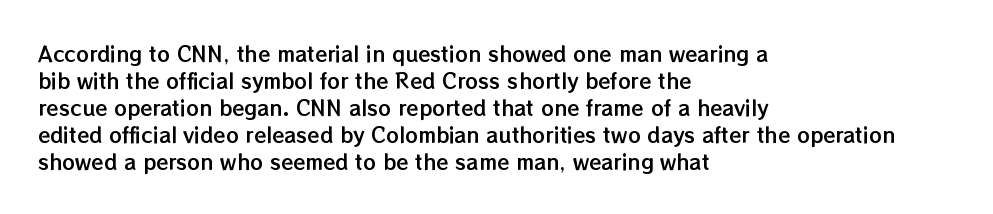
The image shows 20 px text type, upright; set left-aligned, normal line spacing (1.35x), normal letter spacing, not underlined.
